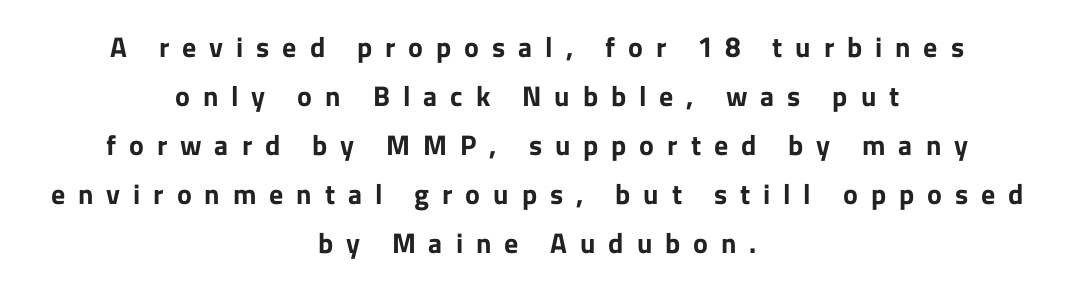
{"serif": "no", "italic": "no", "bold": "yes", "weight": "bold", "width": "normal", "stroke_contrast": "low", "x_height": "medium", "monospaced": "no", "underline": "no", "align": "center", "line_spacing_ratio": 1.75, "letter_spacing": "wide", "letter_spacing_em": 0.46, "glyph_px": 28}
